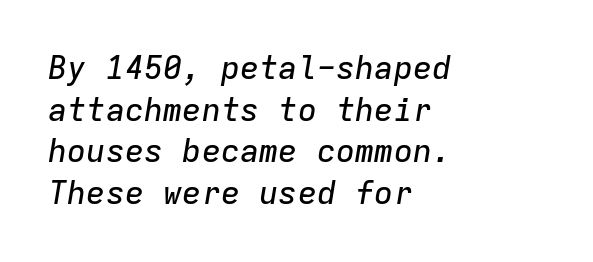
{"italic": "yes", "lean": "right", "slant_degrees": 9, "width": "normal", "stroke_contrast": "low", "x_height": "medium", "monospaced": "yes", "underline": "no", "align": "left", "line_spacing": "normal", "line_spacing_ratio": 1.3, "letter_spacing": "normal", "letter_spacing_em": 0.0, "glyph_px": 32}
